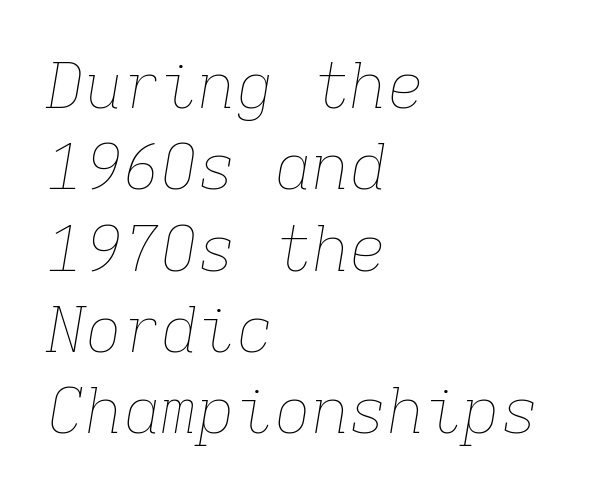
Rows of type keep a routine distance in the vertical direction. The font is comparable to plain body text, perhaps lighter. Looks like terminal output: every glyph gets an equal slot. Line starts are locked; line ends wander. The font's italic variant was chosen for this text. Glance below the letters and you will spot only blank space.
